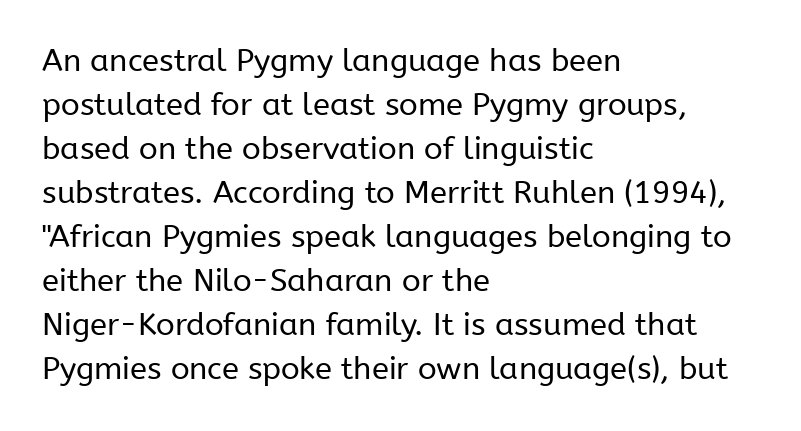
The vertical gap from one line to the next is medium. I'd call this a sans setting — the letters go barefoot. Horizontal alignment here is leftward, the default for most running prose. Has an underline been added? It has not. Tracking value appears to be zero — textbook default spacing.
